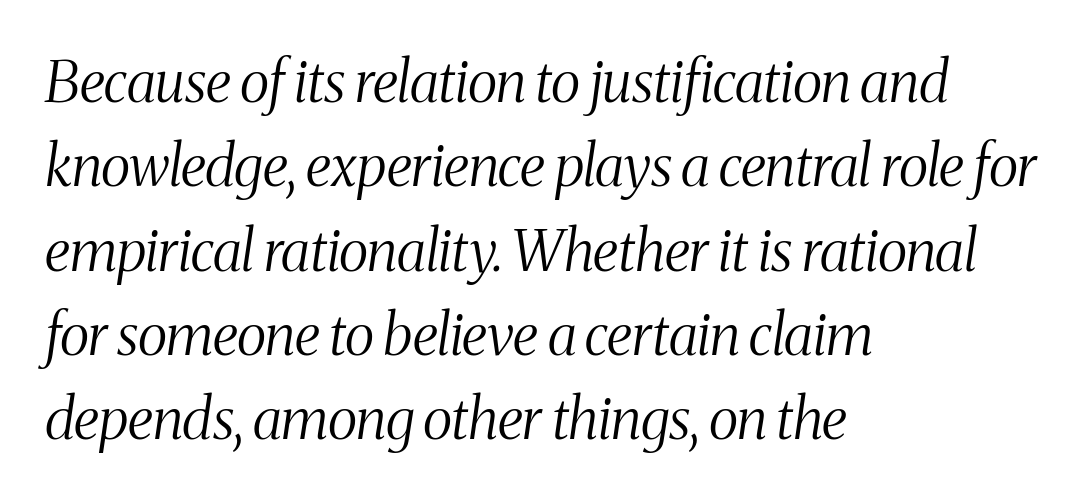
Each line starts at the same left margin while the right side varies. Check under the words: just untouched page. Do the characters align in a grid? No, the font is proportional. Stems and bowls with no extra thickness — not bold. The letters carry serifs — small finishing strokes at the ends of their stems. This is oblique type, the kind used for emphasis or titles.
